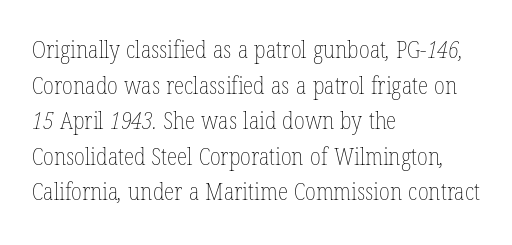
Q: Is the text bold? A: No.
Q: Is the text underlined? A: No.
Q: How is the paragraph aligned? A: Left-aligned.
Q: Is the spacing between letters normal or unusually wide? A: Normal.
Q: Is the spacing between lines tight, normal or loose? A: Normal.
